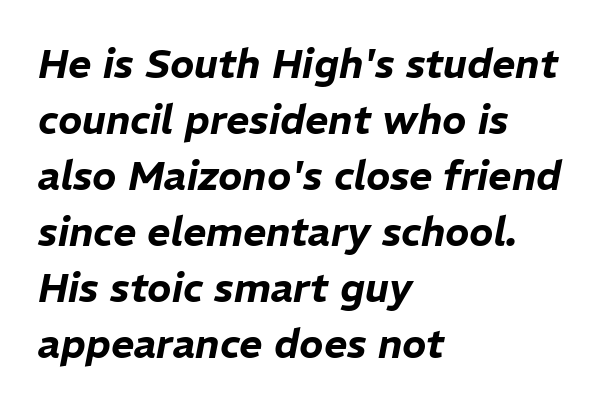
Q: Is the text italic (slanted)? A: Yes, it leans right by about 11 degrees.
Q: Is the text underlined? A: No.
Q: How is the paragraph aligned? A: Left-aligned.
Q: Is the spacing between letters normal or unusually wide? A: Normal.
Q: Is the spacing between lines tight, normal or loose? A: Normal.
Q: Width (condensed, normal, or wide)? A: Normal.
Q: Stroke contrast? A: Low.
Q: x-height? A: Medium.
Q: Monospaced? A: No.
